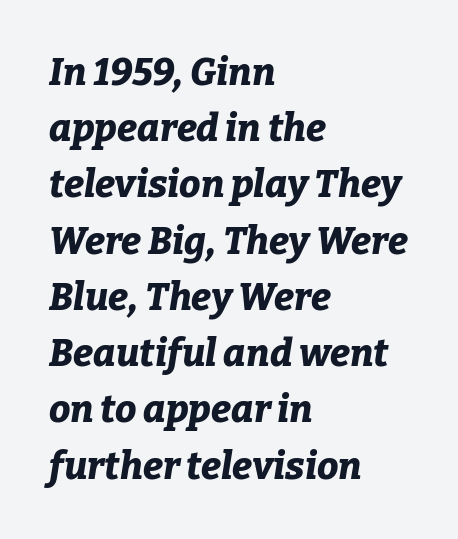
Summary of vertical rhythm: regular, with standard interline spacing. The typesetter chose a ragged-right arrangement here. Italic: yes, the glyphs are oblique. Character widths vary here, with narrow letters taking less room than wide ones. Characters follow at the spacing the type designer built in.
